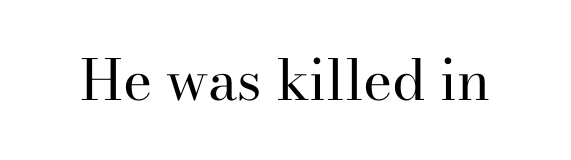
When letters stand straight like this, we call the style roman or upright. This sample uses a serif face. The letters advance in unequal steps, a hallmark of proportional type. Beneath every word, the page is bare. The characters are drawn with everyday or finer stroke widths. Nothing unusual about the tracking: characters are spaced as the font intends.
